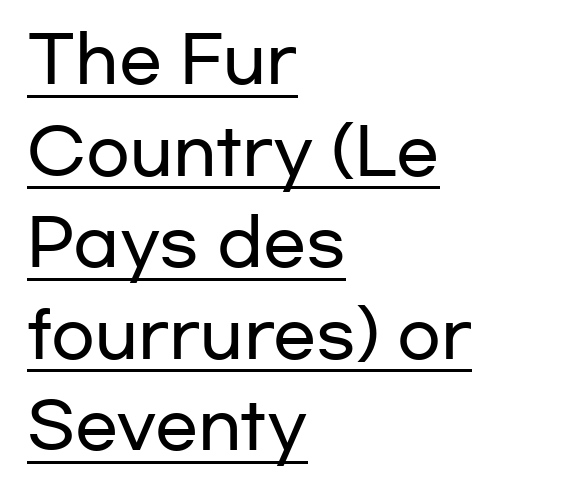
Q: Is the text italic (slanted)? A: No, it is upright.
Q: Is the typeface a serif or a sans-serif typeface? A: Sans-serif.
Q: Is the text underlined? A: Yes.
Q: How is the paragraph aligned? A: Left-aligned.
Q: Is the spacing between letters normal or unusually wide? A: Normal.
Q: Is the spacing between lines tight, normal or loose? A: Normal.
Q: Width (condensed, normal, or wide)? A: Wide.
Q: Stroke contrast? A: Low.
Q: x-height? A: Medium.
Q: Monospaced? A: No.
